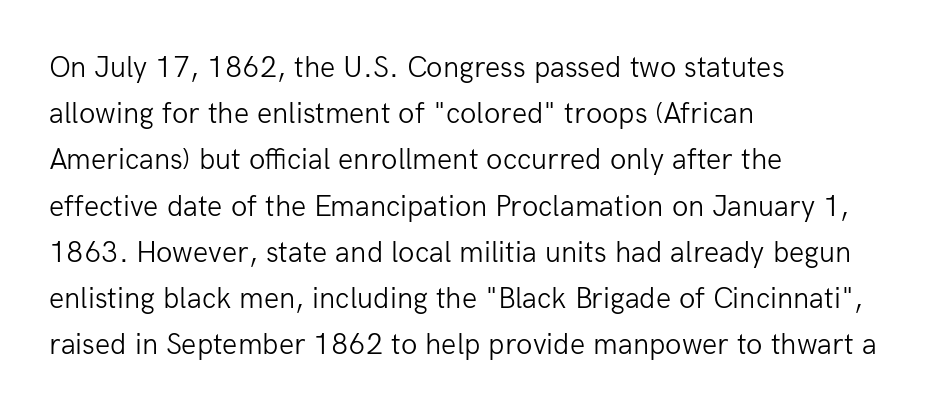
Reading down the block, your eye returns to a fixed left position each line. Examine the stroke ends and you'll find no serifs. The weight tops out at a normal text grade. Regular leading. Standard letterfit; no display-style spreading of the glyphs. Nobody drew a line under any word here.
